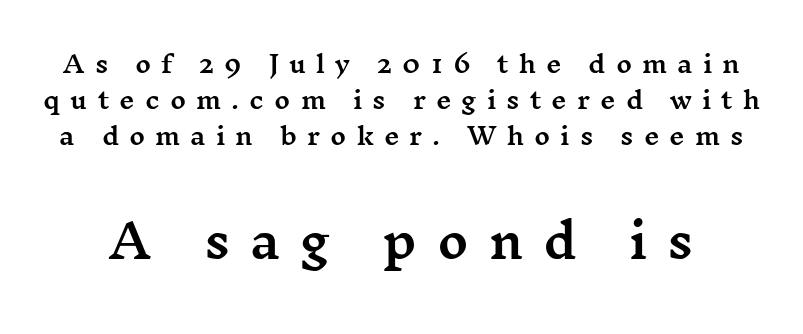
The image shows 47 px wide serif type, upright; set normal line spacing (1.51x), unusually wide letter spacing (+0.42 em), not underlined; the second (bottom) block is 1.96x larger; medium stroke contrast and a medium x-height.
